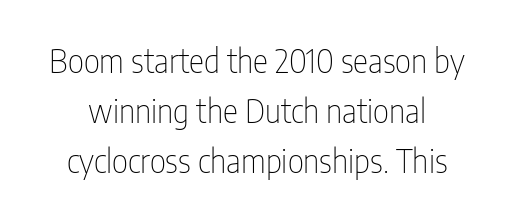
No letter is thick-stroked: the sample isn't bold. This is roman type, the default non-slanted kind. The space directly below the letters is spotless. Type style note: lacks serifs.
